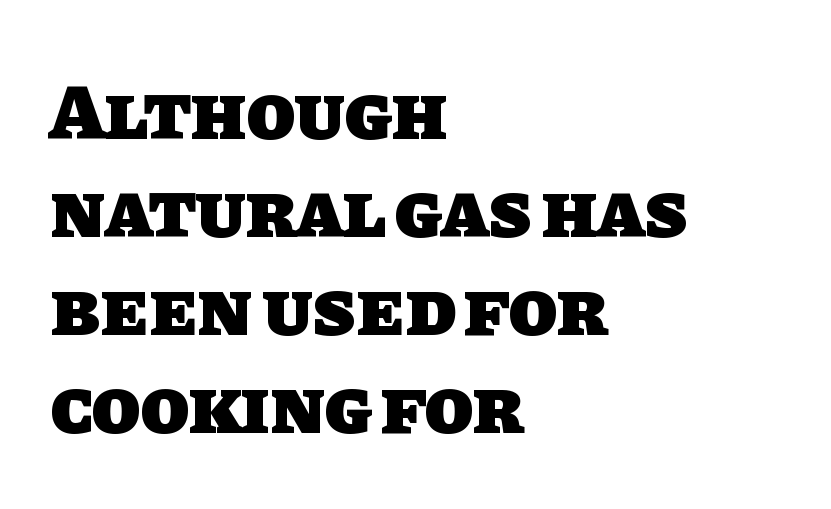
The rendering anchors every line to the left-hand side. The rendering uses natural spacing where letterforms have individual widths. Regarding serifs, this sample does without them. Nobody touched the tracking dial on this one. How heavy is the stroke? Heavy — this is a bold. Underlining? Definitely not there.
